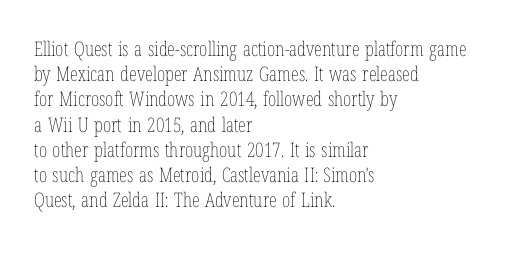
{"italic": "no", "bold": "no", "underline": "no", "align": "left", "line_spacing": "normal", "line_spacing_ratio": 1.26, "letter_spacing": "normal", "letter_spacing_em": 0.0, "glyph_px": 20}
